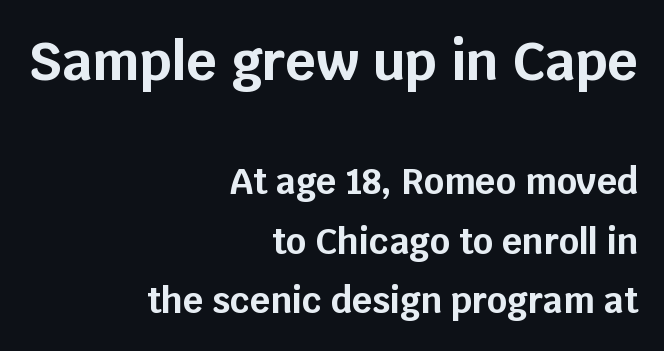
Only glyphs here, with clear space below each row. The glyphs have the mass of a bold cut. Summary of vertical rhythm: regular, with standard interline spacing. The face used here is proportionally spaced, like ordinary book or web type. No feet cap the strokes, marking this as sans-serif type.
